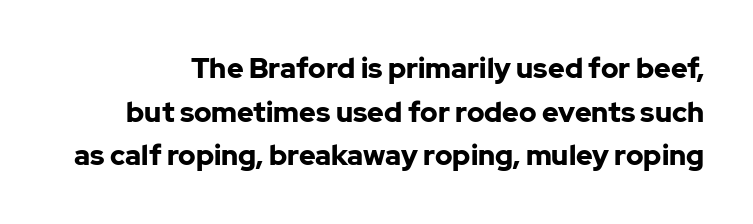
{"serif": "no", "italic": "no", "bold": "yes", "weight": "bold", "width": "normal", "stroke_contrast": "low", "x_height": "medium", "monospaced": "no", "underline": "no", "line_spacing": "normal", "line_spacing_ratio": 1.56, "letter_spacing": "normal", "letter_spacing_em": 0.0, "glyph_px": 28}
